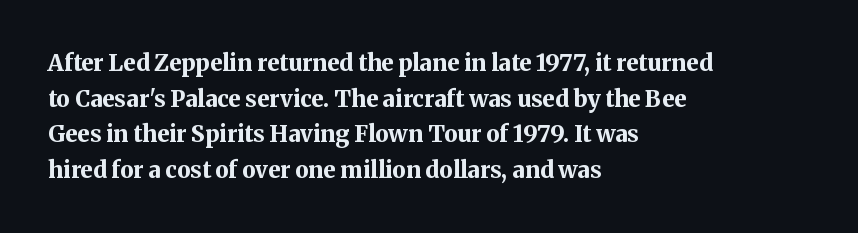
Q: Is the text bold? A: Yes.
Q: Is the text italic (slanted)? A: No, it is upright.
Q: Is the text underlined? A: No.
Q: How is the paragraph aligned? A: Left-aligned.
Q: Is the spacing between letters normal or unusually wide? A: Normal.
Q: Is the spacing between lines tight, normal or loose? A: Normal.
